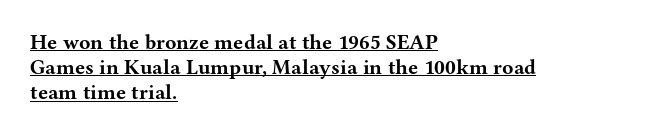
{"italic": "no", "bold": "yes", "underline": "yes", "align": "left", "line_spacing_ratio": 1.2, "letter_spacing": "normal", "letter_spacing_em": 0.0, "glyph_px": 21}
